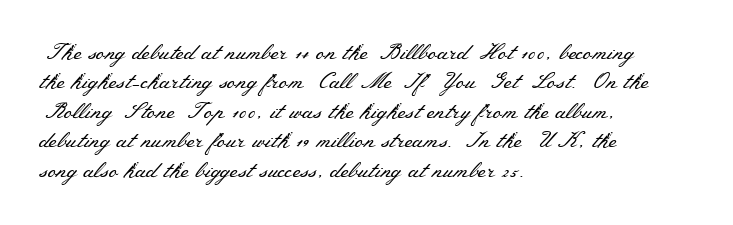
Q: Is the text bold? A: No.
Q: Is the text italic (slanted)? A: Yes.
Q: Is the text underlined? A: No.
Q: How is the paragraph aligned? A: Left-aligned.
Q: Is the spacing between letters normal or unusually wide? A: Normal.
Q: Is the spacing between lines tight, normal or loose? A: Normal.
